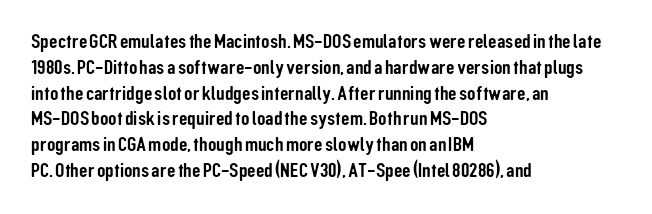
The image shows 21 px text type, upright; set left-aligned, line spacing 1.23x, normal letter spacing, not underlined.
